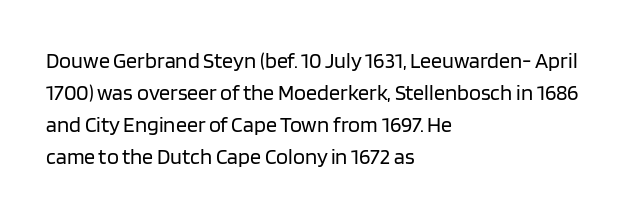
The image shows 22 px text type, upright; set left-aligned, normal line spacing (1.46x), normal letter spacing, not underlined.
